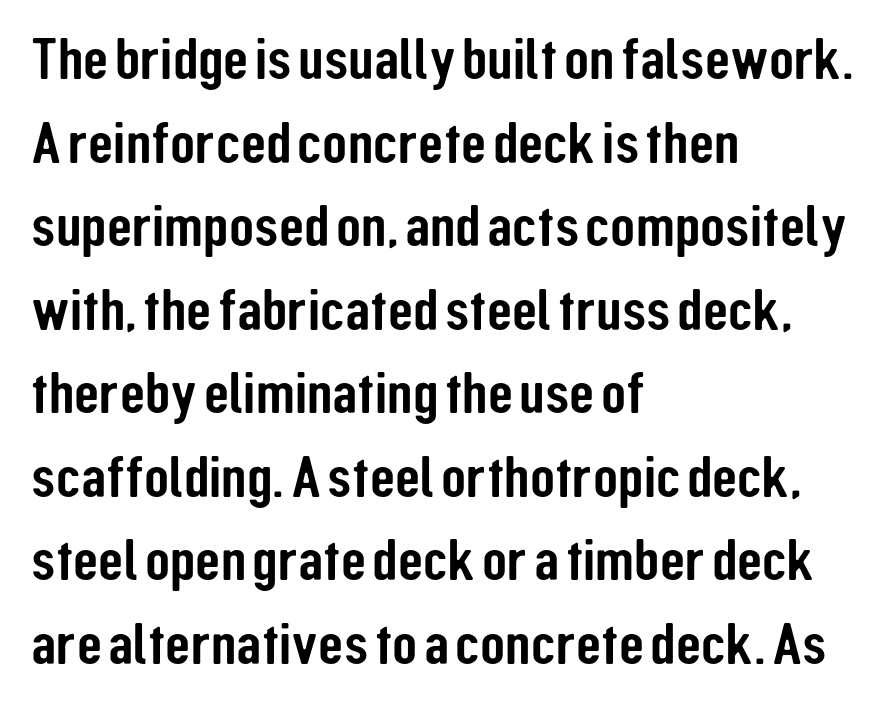
The image shows 58 px condensed sans-serif type, upright; set left-aligned, normal line spacing (1.44x), normal letter spacing, not underlined; low stroke contrast and a medium x-height.
